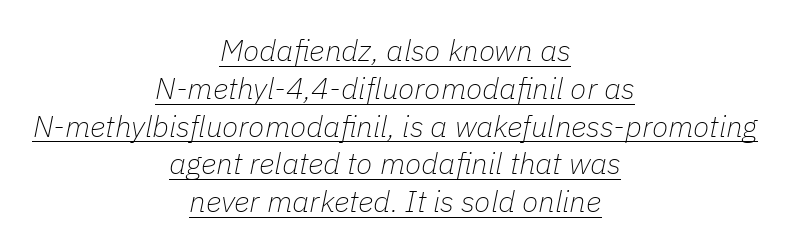
{"italic": "yes", "lean": "right", "slant_degrees": 11, "bold": "no", "weight": "thin", "width": "normal", "stroke_contrast": "low", "x_height": "medium", "monospaced": "no", "underline": "yes", "align": "center", "line_spacing": "normal", "line_spacing_ratio": 1.26, "letter_spacing": "normal", "letter_spacing_em": 0.0, "glyph_px": 30}
